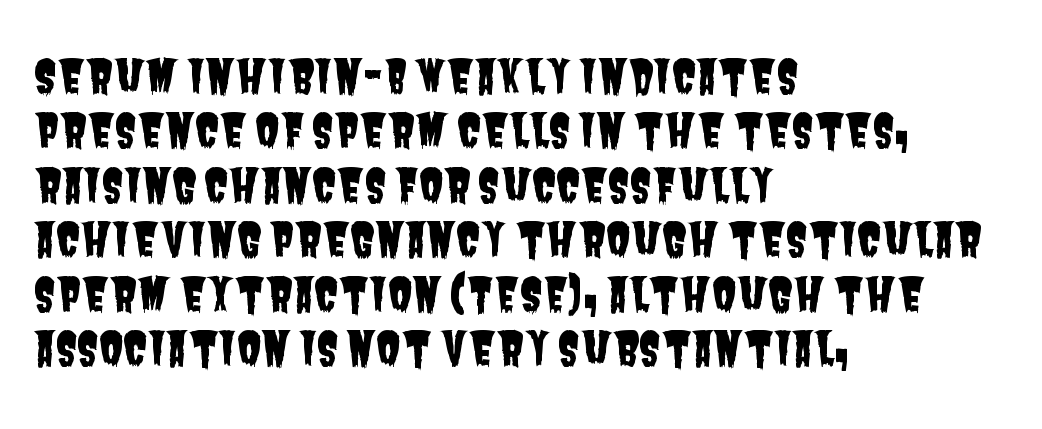
Q: Is the typeface a serif or a sans-serif typeface? A: Sans-serif.
Q: Is the text underlined? A: No.
Q: How is the paragraph aligned? A: Left-aligned.
Q: Is the spacing between letters normal or unusually wide? A: Normal.
Q: Width (condensed, normal, or wide)? A: Condensed.
Q: Stroke contrast? A: Low.
Q: x-height? A: Large.
Q: Monospaced? A: No.
